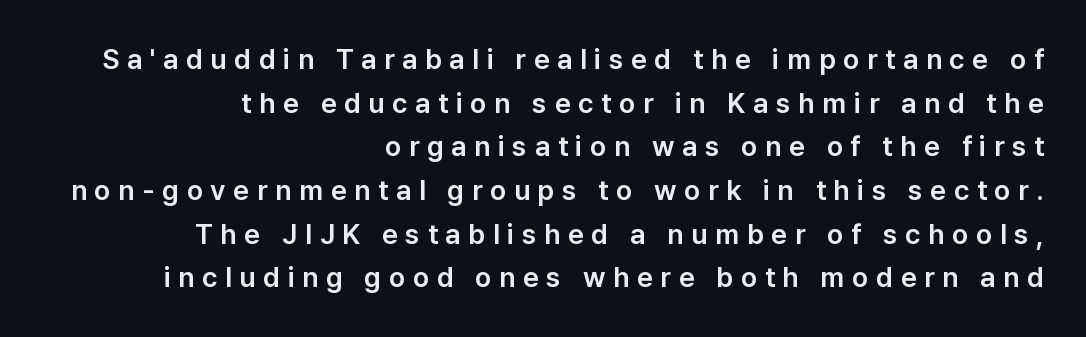
The passage shown has open, widely tracked lettering throughout. The passage shown stacks its lines at a standard gap. Descenders are the only things crossing below the line. The glyphs in this specimen are sans serif. The letters advance in unequal steps, a hallmark of proportional type. The rag falls on the left side of this text block.
